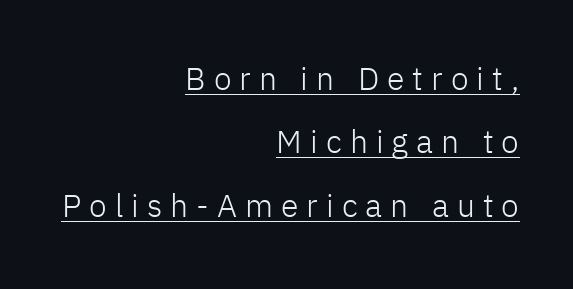
The image shows 32 px light sans-serif type, upright; set right-aligned, loose line spacing (1.98x), unusually wide letter spacing (+0.25 em), underlined; low stroke contrast and a medium x-height.
